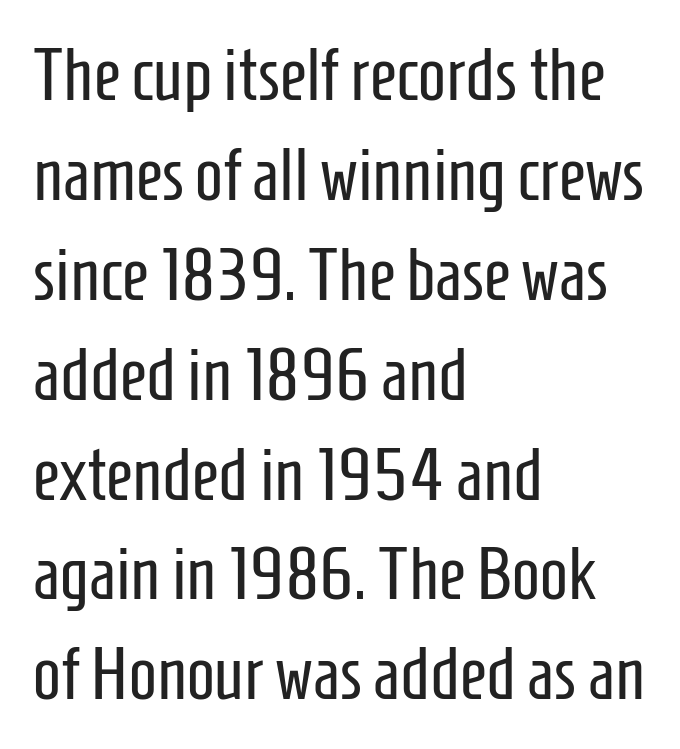
Q: Is the text bold? A: No.
Q: Is the text italic (slanted)? A: No, it is upright.
Q: Is the typeface a serif or a sans-serif typeface? A: Sans-serif.
Q: Is the text underlined? A: No.
Q: How is the paragraph aligned? A: Left-aligned.
Q: Is the spacing between letters normal or unusually wide? A: Normal.
Q: Is the spacing between lines tight, normal or loose? A: Normal.
Q: Width (condensed, normal, or wide)? A: Condensed.
Q: Stroke contrast? A: Low.
Q: x-height? A: Medium.
Q: Monospaced? A: No.
